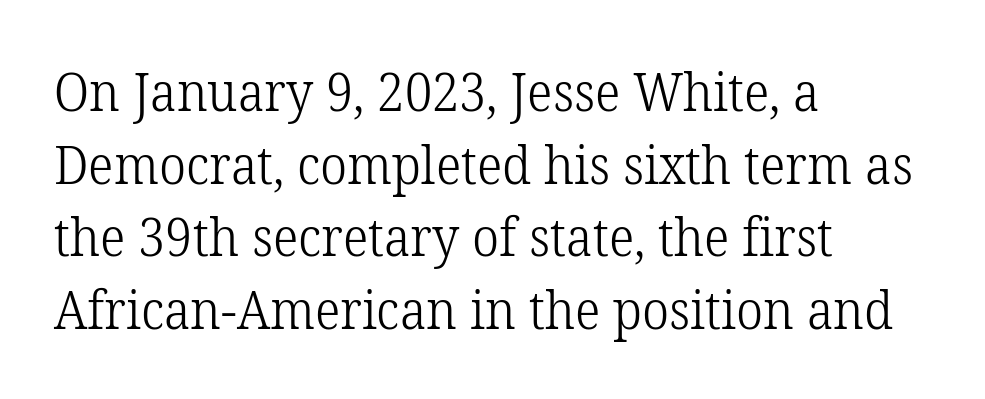
The lettering holds an erect, upright posture throughout. Anything drawn beneath the words? Only blank space. What stands out about the letter spacing? Nothing — it is the standard amount. The face used here is proportionally spaced, like ordinary book or web type. Are there feet on the stems? There are — it's a serif. Whoever set this chose a conventional vertical rhythm.
